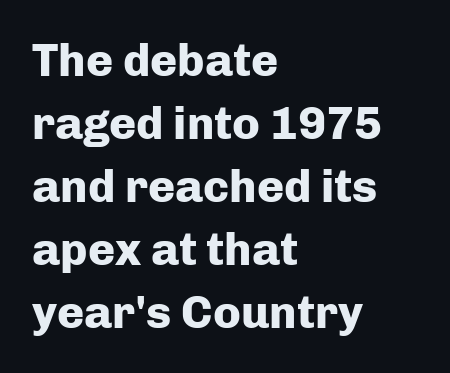
{"serif": "no", "italic": "no", "bold": "yes", "weight": "heavy", "width": "normal", "stroke_contrast": "low", "x_height": "medium", "monospaced": "no", "underline": "no", "align": "left", "line_spacing": "normal", "line_spacing_ratio": 1.37, "letter_spacing": "normal", "letter_spacing_em": 0.0, "glyph_px": 46}
